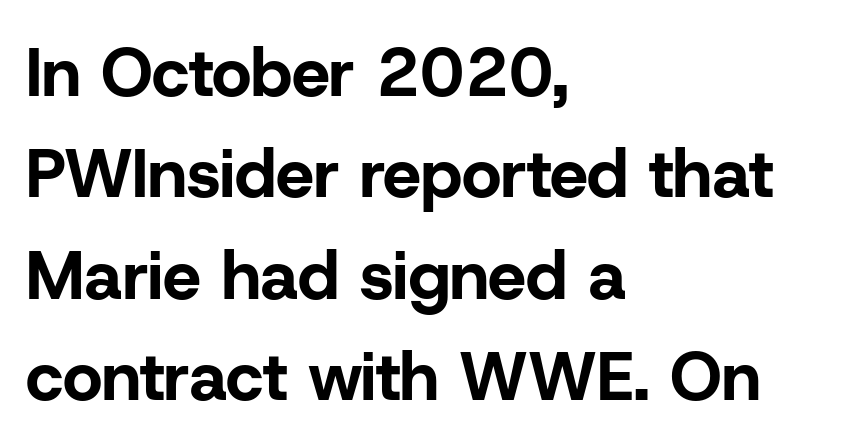
The image shows 68 px bold sans-serif type, upright; set left-aligned, normal line spacing (1.49x), normal letter spacing, not underlined; low stroke contrast and a medium x-height.
